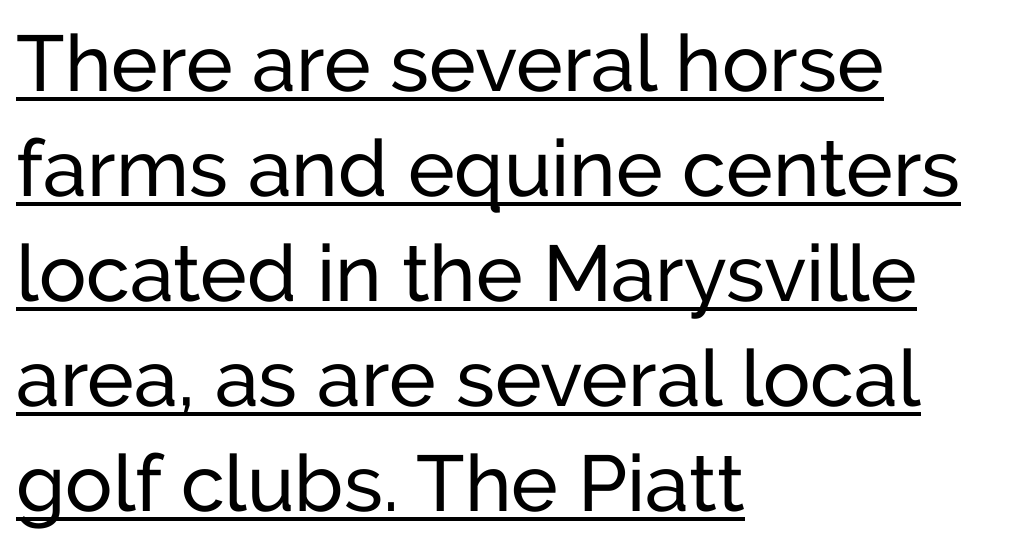
It's the straight-up-and-down kind of type. The letters sit at their default tracking, neither squeezed nor spread. Every row of glyphs begins at an identical x-position on the left. Here the designer chose a conventional face with non-uniform glyph widths. Decoration check: the copy is underlined. Serifs: no, the terminals of the letterforms are clean.
